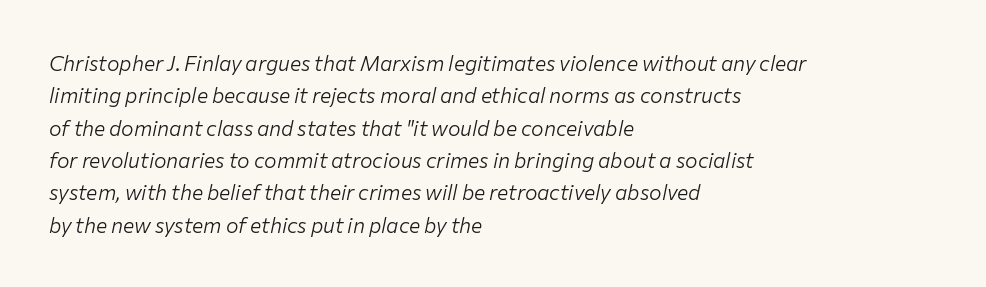
{"italic": "yes", "lean": "right", "slant_degrees": 12, "bold": "no", "underline": "no", "align": "left", "line_spacing": "normal", "line_spacing_ratio": 1.54, "letter_spacing": "normal", "letter_spacing_em": 0.0, "glyph_px": 21}
